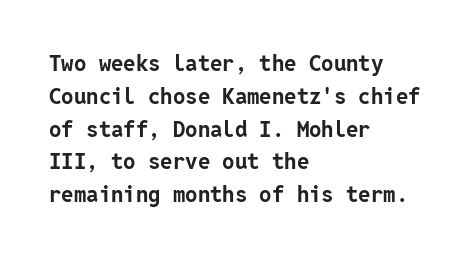
{"italic": "no", "bold": "yes", "underline": "no", "align": "left", "line_spacing": "normal", "line_spacing_ratio": 1.49, "letter_spacing": "normal", "letter_spacing_em": 0.0, "glyph_px": 22}
